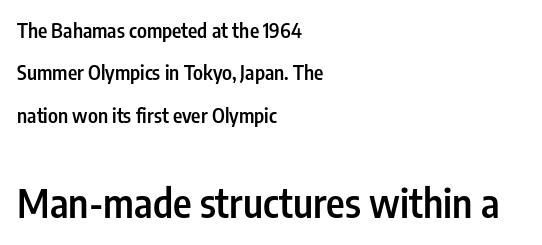
Quick note: interline space is abundant. Check where the strokes stop: nothing finishes them off — pure sans. These lines are rendered in a variable-pitch font. The tracking reads as untouched default to a designer's eye. Visually, the bottom section dominates because its glyphs are scaled up. Each row of text sits above clean, open space.
